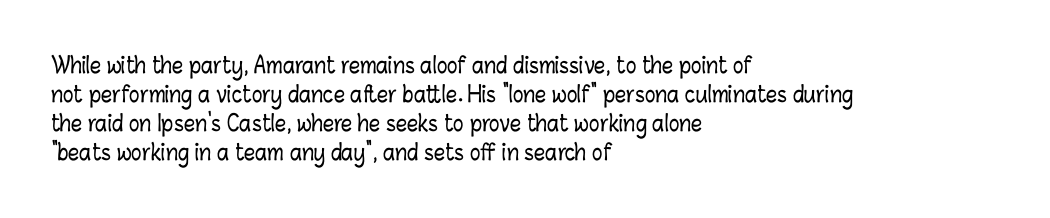
The image shows 22 px text type, upright; set left-aligned, normal line spacing (1.32x), normal letter spacing, not underlined.
